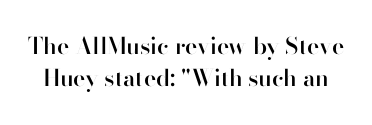
The image shows 23 px text type, upright; set normal line spacing (1.41x), normal letter spacing, not underlined.
